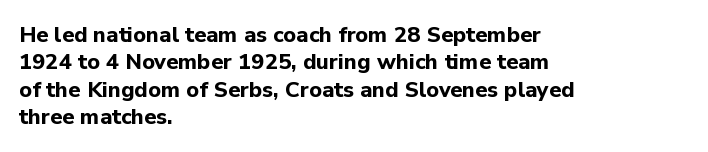
The image shows 22 px bold type, upright; set left-aligned, normal line spacing (1.25x), normal letter spacing, not underlined.
